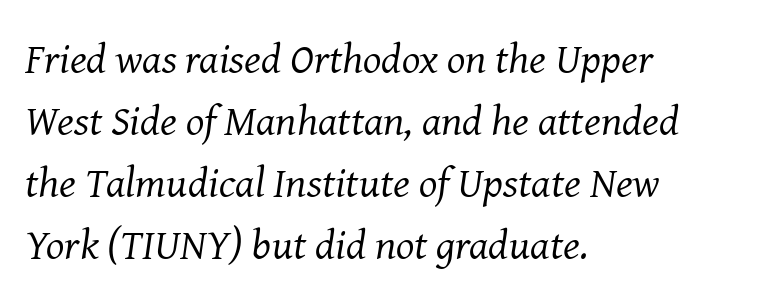
{"serif": "yes", "italic": "yes", "lean": "right", "slant_degrees": 8, "bold": "no", "weight": "regular", "width": "normal", "stroke_contrast": "medium", "x_height": "medium", "monospaced": "no", "underline": "no", "align": "left", "line_spacing": "normal", "line_spacing_ratio": 1.44, "letter_spacing": "normal", "letter_spacing_em": 0.0, "glyph_px": 43}
